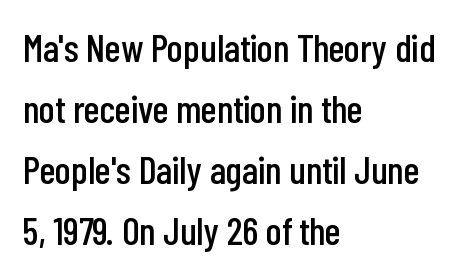
No word sits above an underline. Baseline-to-baseline distance is the conventional proportion of letter height. What kind of face is this? One without serifs — a sans. The typography opts for an upright posture over an oblique one.
